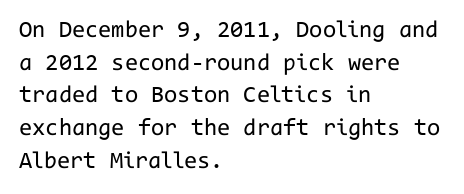
{"italic": "no", "bold": "no", "underline": "no", "align": "left", "line_spacing": "normal", "line_spacing_ratio": 1.36, "letter_spacing": "normal", "letter_spacing_em": 0.0, "glyph_px": 24}
